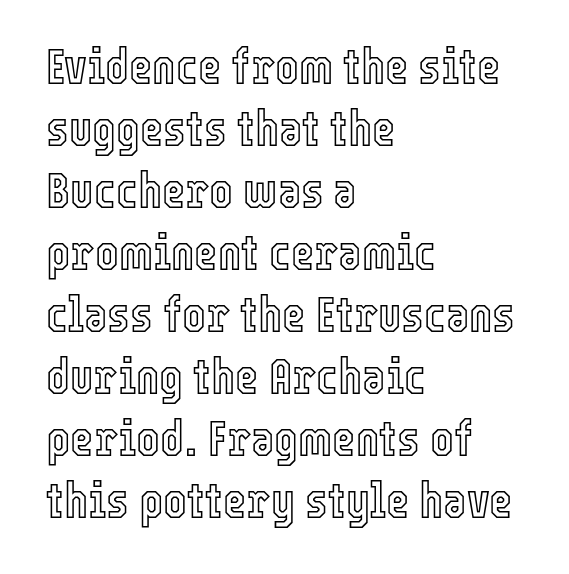
Q: Is the text italic (slanted)? A: No, it is upright.
Q: Is the text underlined? A: No.
Q: How is the paragraph aligned? A: Left-aligned.
Q: Is the spacing between letters normal or unusually wide? A: Normal.
Q: Width (condensed, normal, or wide)? A: Condensed.
Q: x-height? A: Medium.
Q: Monospaced? A: No.
